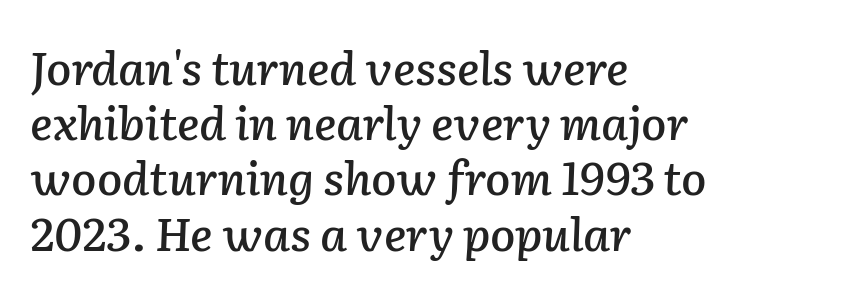
The image shows 46 px text type, italic (leaning right); set left-aligned, line spacing 1.2x, normal letter spacing, not underlined; low stroke contrast and a medium x-height.
